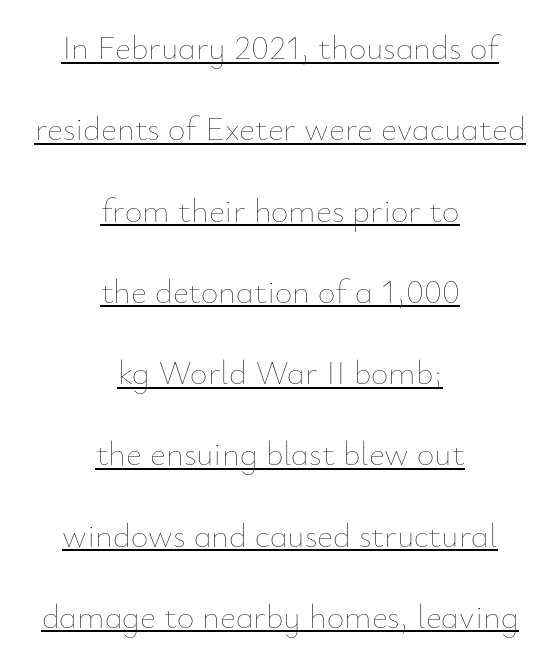
{"italic": "no", "bold": "no", "weight": "thin", "width": "normal", "stroke_contrast": "low", "x_height": "small", "monospaced": "no", "underline": "yes", "align": "center", "line_spacing": "loose", "line_spacing_ratio": 2.39, "letter_spacing": "normal", "letter_spacing_em": 0.0, "glyph_px": 34}
